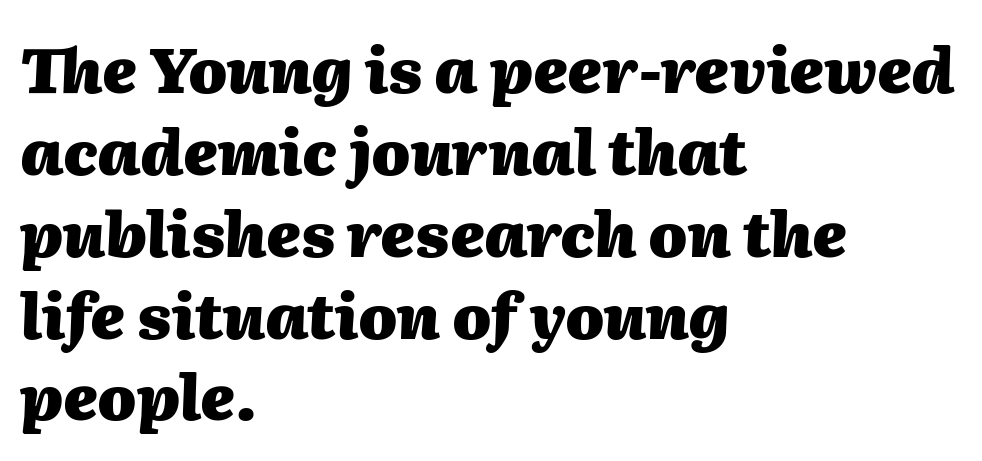
This is heavy type, rendered in bold. Designer's note — italics engaged. Evenly set lines give the paragraph a standard silhouette. Observe the ordinary spacing: letters are neighbours, not strangers.
